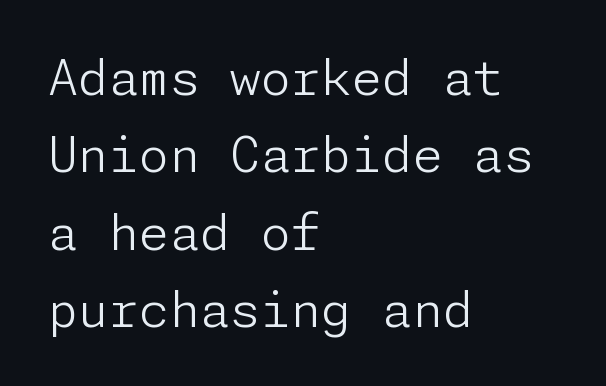
The image shows 49 px light sans-serif type, upright; set left-aligned, normal line spacing (1.58x), normal letter spacing, not underlined; low stroke contrast and a medium x-height.
